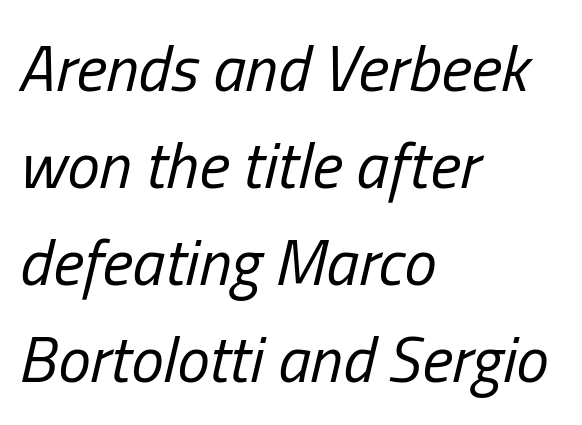
{"italic": "yes", "lean": "right", "slant_degrees": 13, "bold": "no", "weight": "regular", "width": "condensed", "stroke_contrast": "low", "x_height": "medium", "monospaced": "no", "underline": "no", "align": "left", "line_spacing": "normal", "line_spacing_ratio": 1.49, "letter_spacing": "normal", "letter_spacing_em": 0.0, "glyph_px": 65}
